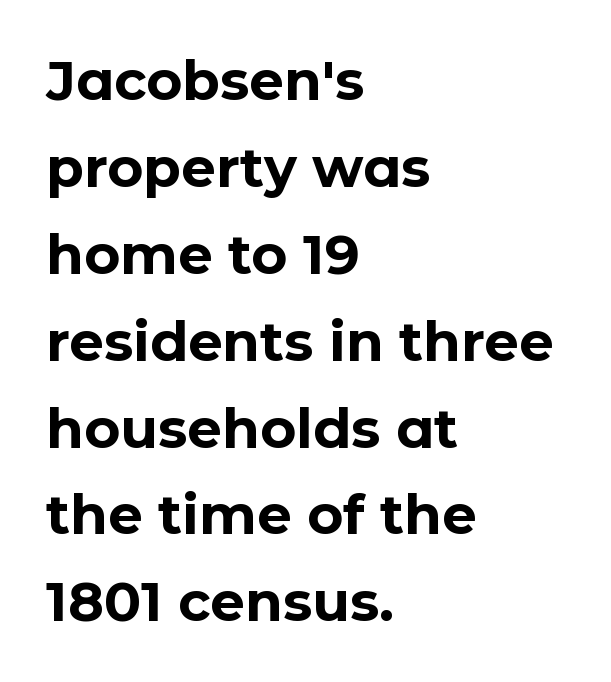
The image shows 55 px bold sans-serif type, upright; set left-aligned, normal line spacing (1.58x), normal letter spacing, not underlined; low stroke contrast and a medium x-height.
